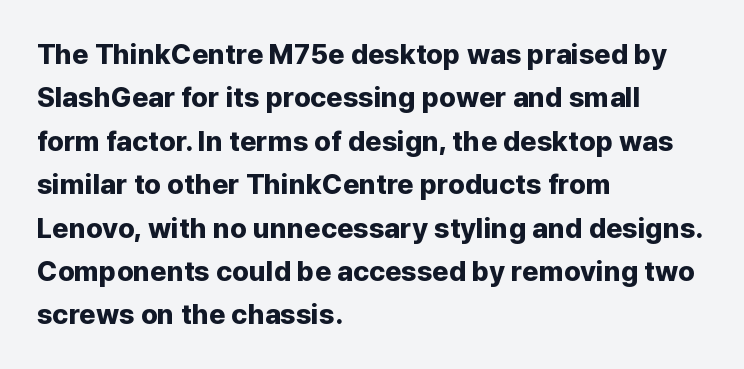
The image shows 28 px bold sans-serif type, upright; set left-aligned, normal line spacing (1.55x), normal letter spacing, not underlined; low stroke contrast and a medium x-height.
